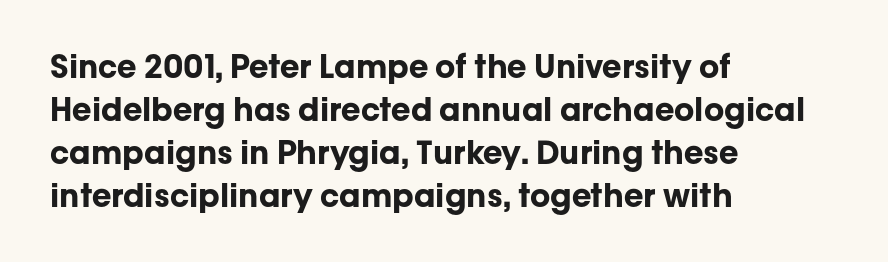
{"serif": "no", "italic": "no", "bold": "yes", "weight": "bold", "width": "normal", "stroke_contrast": "low", "x_height": "medium", "monospaced": "no", "underline": "no", "align": "left", "line_spacing": "normal", "line_spacing_ratio": 1.34, "letter_spacing": "normal", "letter_spacing_em": 0.0, "glyph_px": 32}
